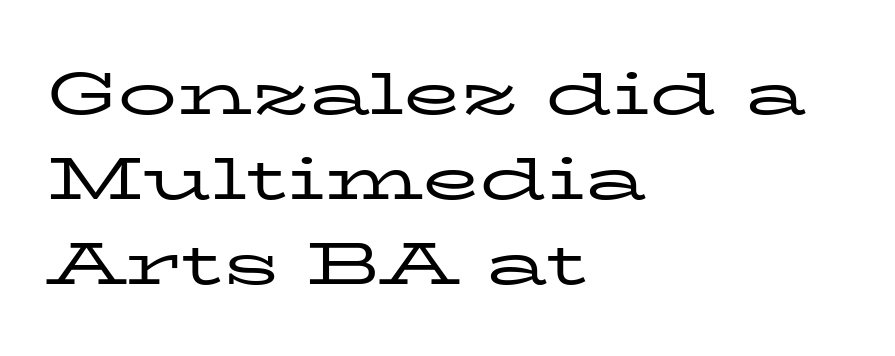
{"serif": "yes", "italic": "no", "bold": "no", "weight": "regular", "width": "wide", "stroke_contrast": "low", "x_height": "medium", "monospaced": "no", "underline": "no", "align": "left", "line_spacing": "normal", "line_spacing_ratio": 1.44, "letter_spacing": "normal", "letter_spacing_em": 0.0, "glyph_px": 59}
